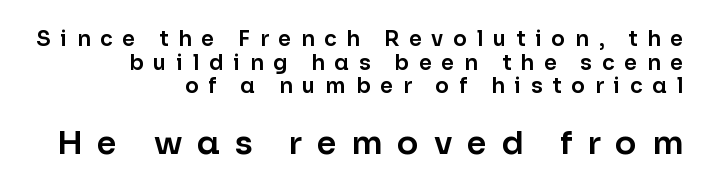
The image shows 32 px sans-serif type, upright; set right-aligned, tight line spacing (1.13x), unusually wide letter spacing (+0.46 em), not underlined; the second (bottom) block is 1.52x larger; low stroke contrast and a medium x-height.
